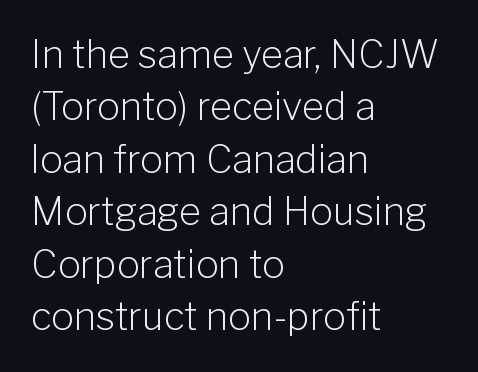
Q: Is the text bold? A: No.
Q: Is the text italic (slanted)? A: No, it is upright.
Q: Is the typeface a serif or a sans-serif typeface? A: Sans-serif.
Q: Is the text underlined? A: No.
Q: How is the paragraph aligned? A: Left-aligned.
Q: Is the spacing between letters normal or unusually wide? A: Normal.
Q: Is the spacing between lines tight, normal or loose? A: Normal.
Q: Width (condensed, normal, or wide)? A: Normal.
Q: Stroke contrast? A: Low.
Q: x-height? A: Medium.
Q: Monospaced? A: No.
